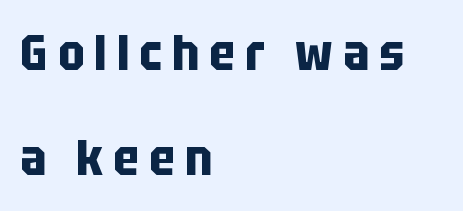
{"serif": "no", "italic": "no", "bold": "yes", "weight": "bold", "width": "condensed", "stroke_contrast": "low", "x_height": "large", "monospaced": "no", "underline": "no", "align": "left", "line_spacing": "loose", "line_spacing_ratio": 2.11, "letter_spacing": "wide", "letter_spacing_em": 0.2, "glyph_px": 50}
